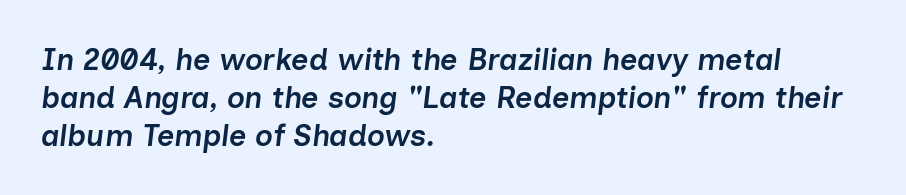
The image shows 30 px semibold type, italic (leaning right); set left-aligned, normal line spacing (1.26x), normal letter spacing, not underlined; low stroke contrast and a medium x-height.
